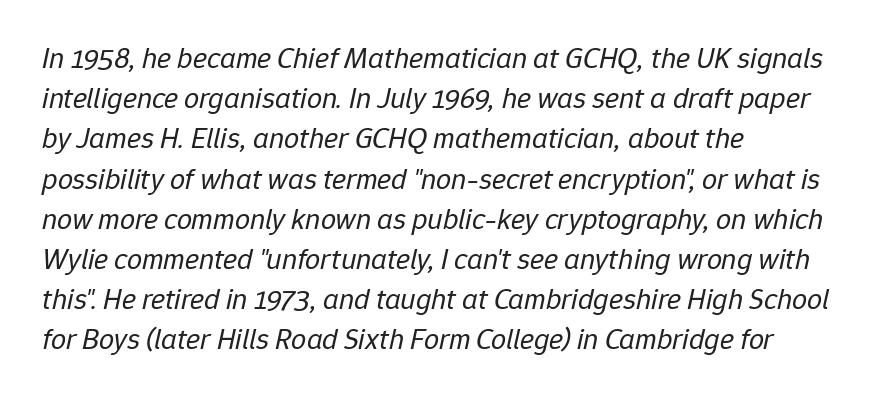
{"italic": "yes", "lean": "right", "slant_degrees": 12, "bold": "no", "weight": "regular", "width": "normal", "stroke_contrast": "low", "x_height": "medium", "monospaced": "no", "underline": "no", "align": "left", "line_spacing": "normal", "line_spacing_ratio": 1.34, "letter_spacing": "normal", "letter_spacing_em": 0.0, "glyph_px": 30}
